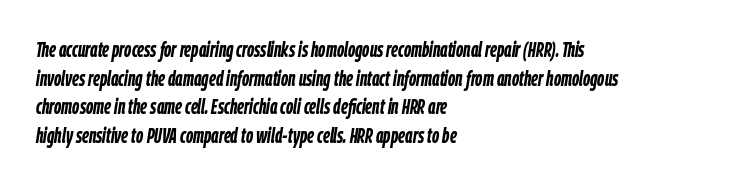
{"italic": "yes", "lean": "right", "slant_degrees": 9, "bold": "yes", "underline": "no", "align": "left", "line_spacing": "normal", "line_spacing_ratio": 1.36, "letter_spacing": "normal", "letter_spacing_em": 0.0, "glyph_px": 21}
